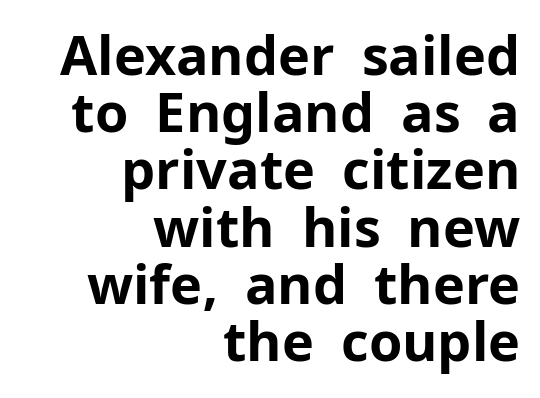
The image shows 54 px bold sans-serif type, upright; set right-aligned, tight line spacing (1.06x), normal letter spacing, not underlined; low stroke contrast and a medium x-height.
